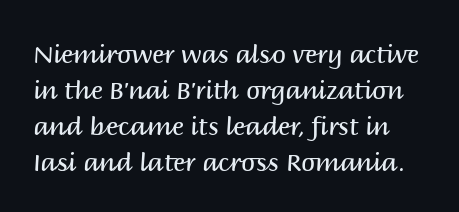
{"bold": "no", "underline": "no", "line_spacing": "normal", "line_spacing_ratio": 1.44, "letter_spacing": "normal", "letter_spacing_em": 0.0, "glyph_px": 25}
